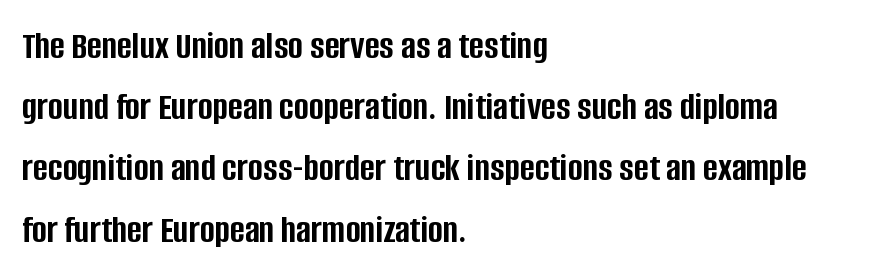
Notice how descenders clear the ascenders below comfortably — that's standard leading. Teacher's note: observe the even left margin — that is flush-left alignment. Look at the tracking — it's just the regular setting, nothing added. This is heavy type, rendered in bold. Each row of text sits above clean, open space.
